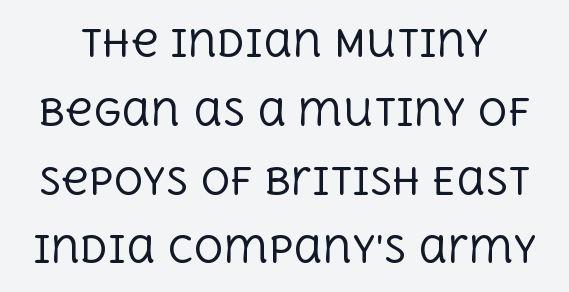
Posture: upright roman. The passage shown is typeset with a serif family. Unbolded letterforms with no extra heft. Words float on clear page, feet unadorned. Inter-character spacing is left at the font's built-in metrics. This sample has the flowing, uneven cadence of proportional lettering.
